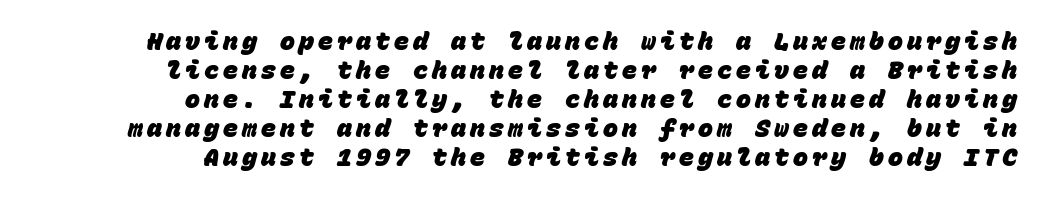
Chunky letters — that's bold for sure. Every row of glyphs terminates at an identical x-position on the right. Nobody drew a line under any word here.
